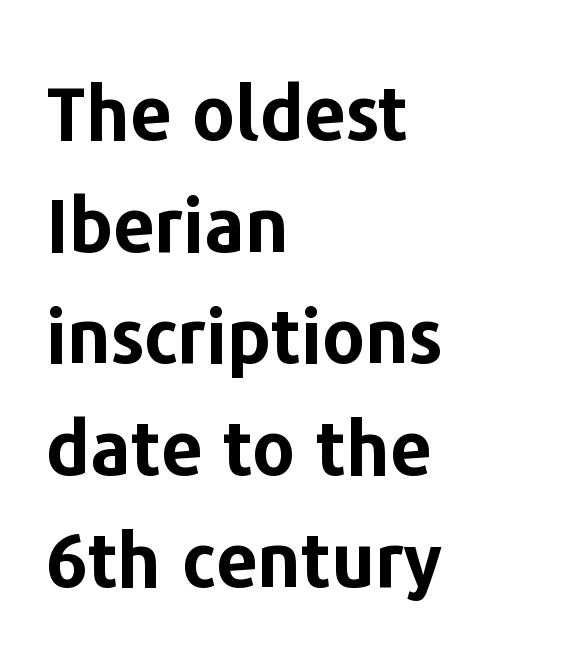
{"serif": "no", "italic": "no", "bold": "yes", "weight": "bold", "width": "normal", "stroke_contrast": "low", "x_height": "medium", "monospaced": "no", "underline": "no", "align": "left", "line_spacing": "normal", "line_spacing_ratio": 1.51, "letter_spacing": "normal", "letter_spacing_em": 0.0, "glyph_px": 74}
